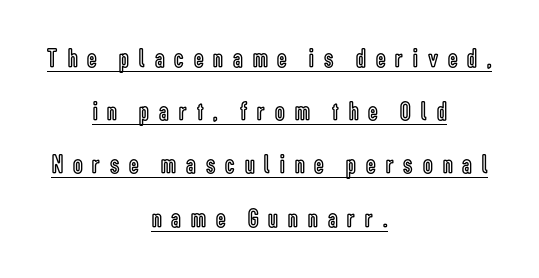
The image shows 27 px text type, upright; set centered, loose line spacing (1.97x), unusually wide letter spacing (+0.37 em), underlined.
